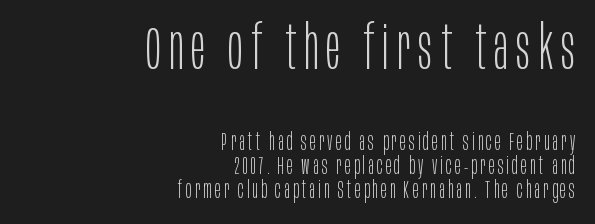
Typographically, this falls in the sans-serif category. Spacing verdict: proportional, widths tailored to each character. The leading is snug, giving the passage a crowded texture. The passage is arranged like a letterhead date or caption credit — flush right. Reading top to bottom, the characters get smaller at the block break.
